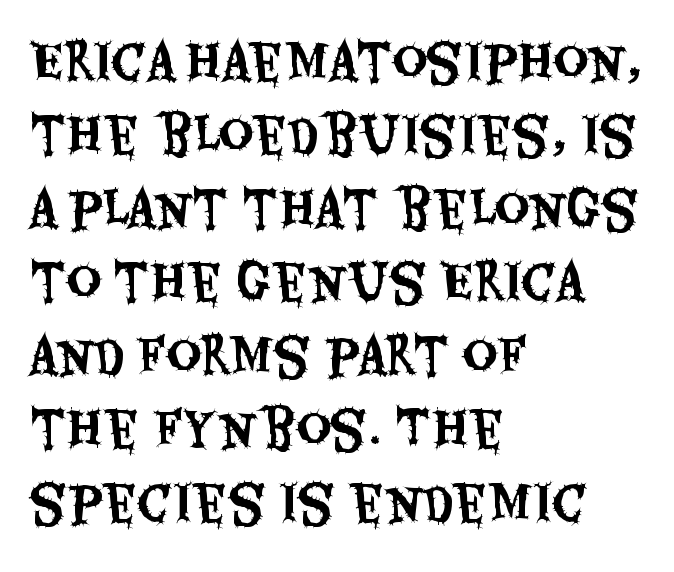
You could not count columns in this text — the font is proportionally spaced. Words float on clear page, feet unadorned. Observe the absence of serifs on each vertical stroke in this sample. There is no visible air inserted between adjacent glyphs.
